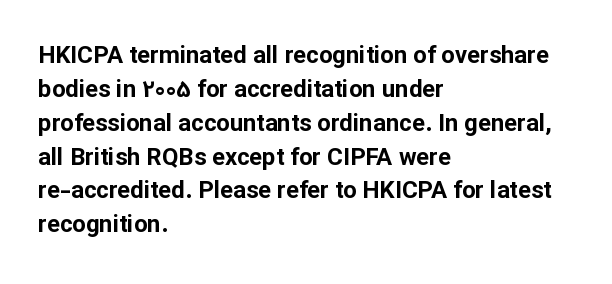
Check under the words: just untouched page. The lettering stays uniformly vertical, giving the passage a roman look. Does the weight exceed regular? Yes, all the way to bold. Leading: standard.
